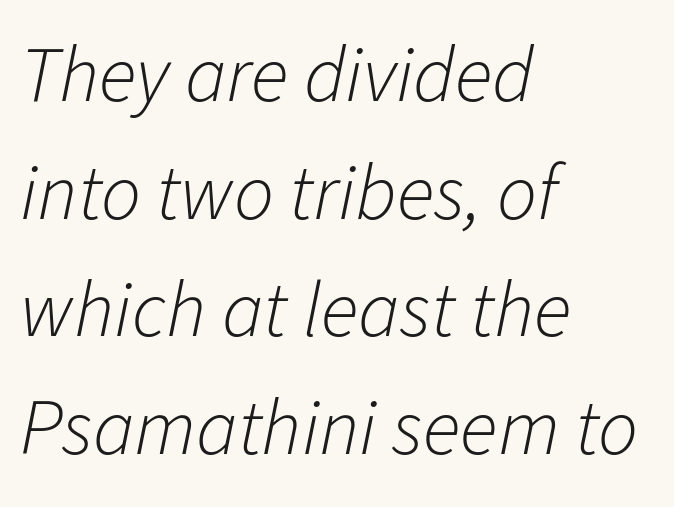
Q: Is the text bold? A: No.
Q: Is the text italic (slanted)? A: Yes, it leans right by about 11 degrees.
Q: Is the text underlined? A: No.
Q: How is the paragraph aligned? A: Left-aligned.
Q: Is the spacing between letters normal or unusually wide? A: Normal.
Q: Is the spacing between lines tight, normal or loose? A: Normal.
Q: Width (condensed, normal, or wide)? A: Normal.
Q: Stroke contrast? A: Low.
Q: x-height? A: Medium.
Q: Monospaced? A: No.
